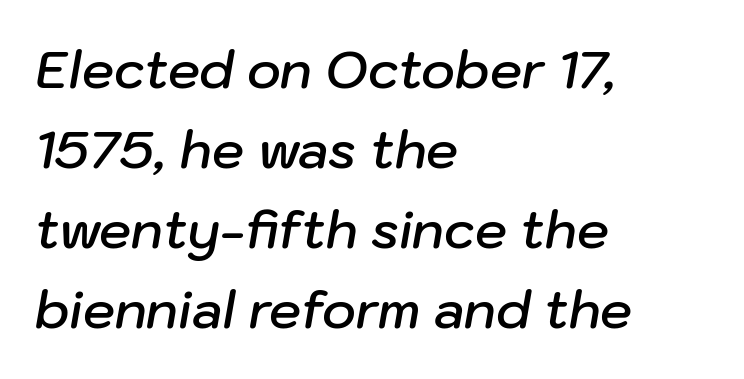
Vertical spacing — default. The space directly below the letters is spotless. Italic: yes, the glyphs are oblique. The tracking reads as untouched default to a designer's eye. These lines are rendered in a variable-pitch font.
